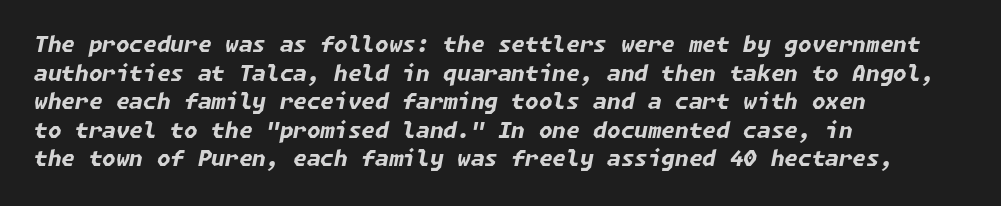
{"italic": "yes", "lean": "right", "slant_degrees": 11, "bold": "yes", "underline": "no", "align": "left", "line_spacing": "normal", "line_spacing_ratio": 1.3, "letter_spacing": "normal", "letter_spacing_em": 0.0, "glyph_px": 22}
